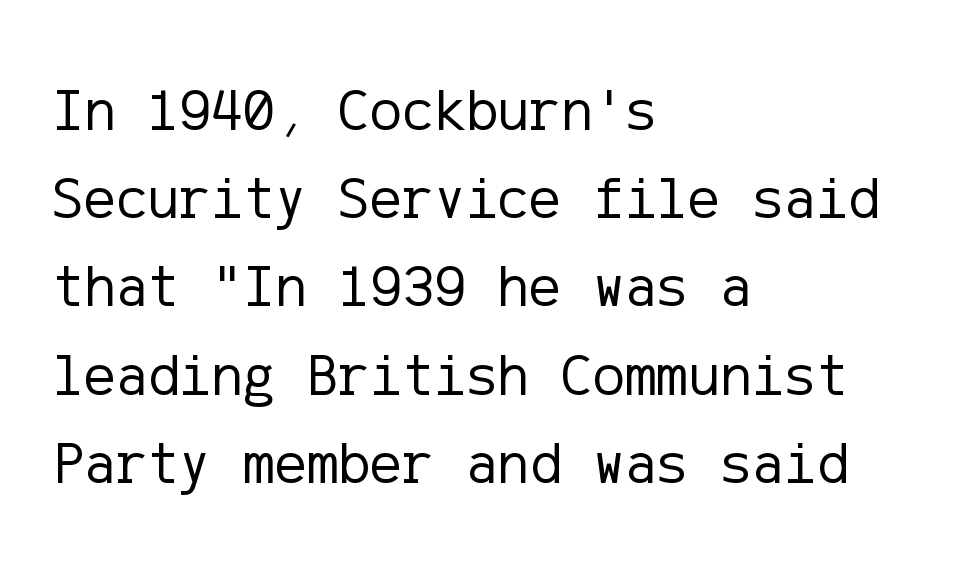
Posture: upright roman. Does the leading feel generous? No, just average. Compared with a centered layout, this one pins lines to the left instead. Clear beneath every line of the passage. A light-to-regular cut is what we see here.
